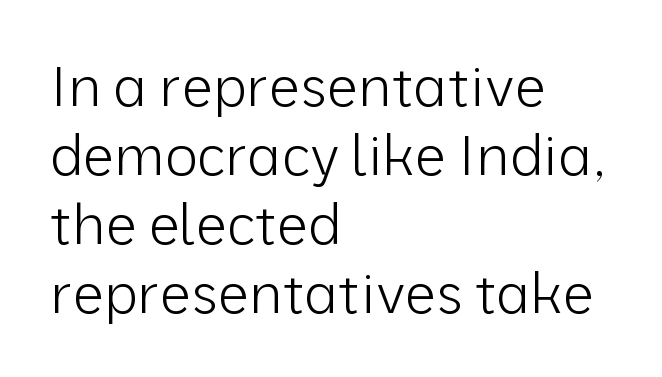
{"serif": "no", "italic": "no", "bold": "no", "weight": "light", "width": "normal", "stroke_contrast": "low", "x_height": "medium", "monospaced": "no", "underline": "no", "align": "left", "line_spacing_ratio": 1.23, "letter_spacing": "normal", "letter_spacing_em": 0.0, "glyph_px": 56}
